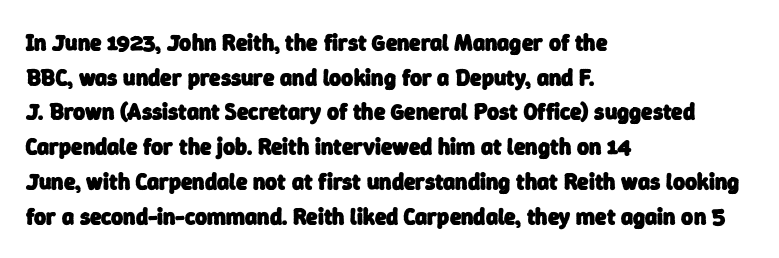
Q: Is the text bold? A: Yes.
Q: Is the text underlined? A: No.
Q: How is the paragraph aligned? A: Left-aligned.
Q: Is the spacing between letters normal or unusually wide? A: Normal.
Q: Is the spacing between lines tight, normal or loose? A: Normal.
